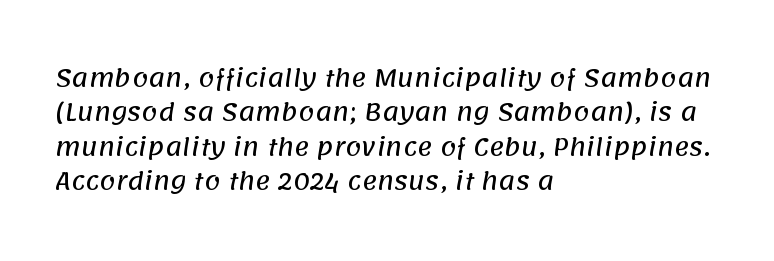
A clean baseline with only descenders dipping below it. Here the glyphs are tracked normally, forming tight word shapes. The typesetter chose a ragged-right arrangement here. Normally led — the rows are evenly, conventionally spaced.
